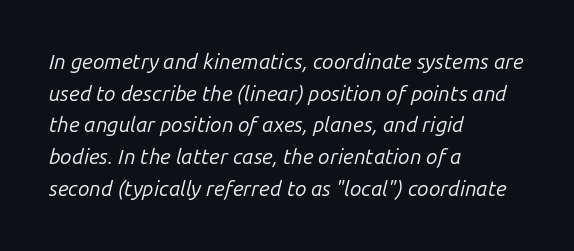
{"italic": "yes", "lean": "right", "slant_degrees": 14, "bold": "no", "underline": "no", "align": "left", "line_spacing": "normal", "line_spacing_ratio": 1.51, "letter_spacing": "normal", "letter_spacing_em": 0.0, "glyph_px": 21}
